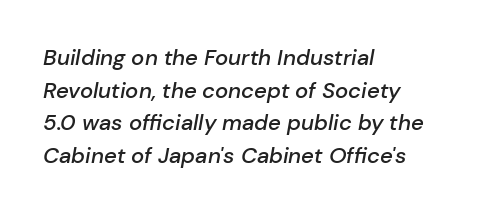
The image shows 22 px text type, italic (leaning right); set left-aligned, normal line spacing (1.48x), normal letter spacing, not underlined.
